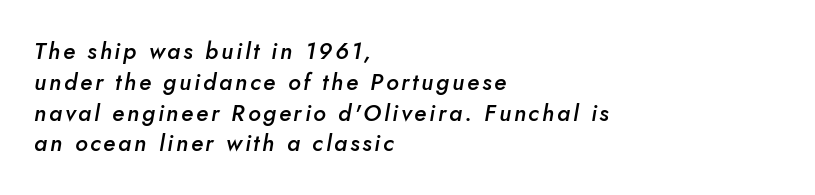
Set as a demibold, roughly 600 on the weight scale. The foot of each line stays bare and open. Does the lettering tilt? It does — this is italic. Reading down the column, the eye jumps a familiar distance to each next line. These lines are set flush left with a ragged right edge.
